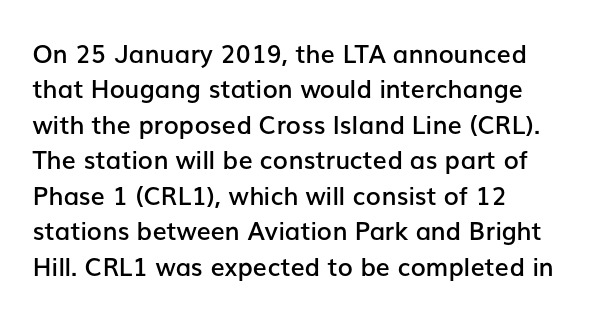
Q: Is the text bold? A: Semi-bold.
Q: Is the text italic (slanted)? A: No, it is upright.
Q: Is the text underlined? A: No.
Q: How is the paragraph aligned? A: Left-aligned.
Q: Is the spacing between letters normal or unusually wide? A: Normal.
Q: Is the spacing between lines tight, normal or loose? A: Normal.
